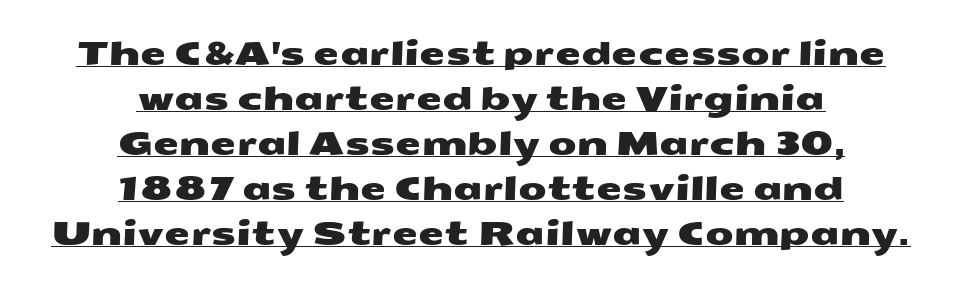
{"serif": "no", "width": "wide", "stroke_contrast": "medium", "x_height": "medium", "monospaced": "no", "underline": "yes", "align": "center", "line_spacing": "normal", "line_spacing_ratio": 1.36, "letter_spacing": "normal", "letter_spacing_em": 0.0, "glyph_px": 33}
